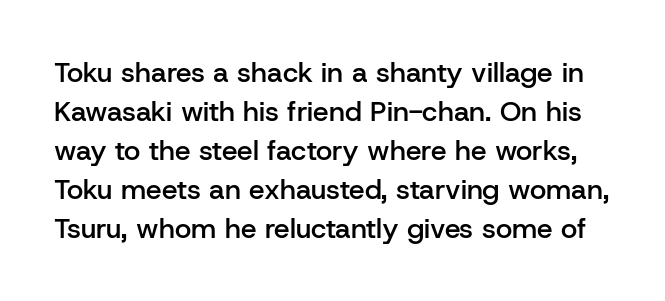
{"serif": "no", "italic": "no", "bold": "semi", "weight": "semibold", "width": "normal", "stroke_contrast": "low", "x_height": "medium", "monospaced": "no", "underline": "no", "line_spacing": "normal", "line_spacing_ratio": 1.39, "letter_spacing": "normal", "letter_spacing_em": 0.0, "glyph_px": 28}
